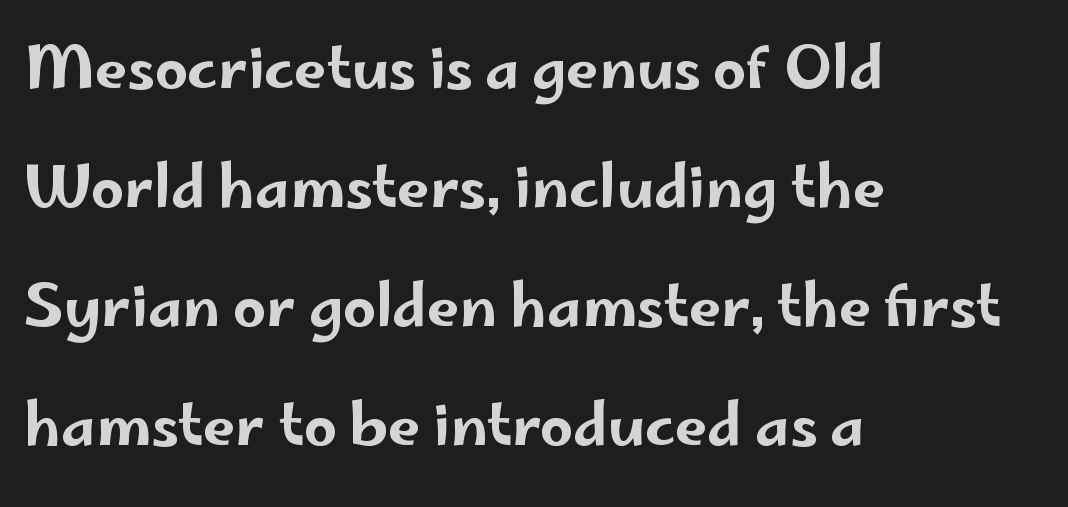
The image shows 58 px wide sans-serif type, upright; set left-aligned, loose line spacing (2.05x), normal letter spacing, not underlined; low stroke contrast and a small x-height.
